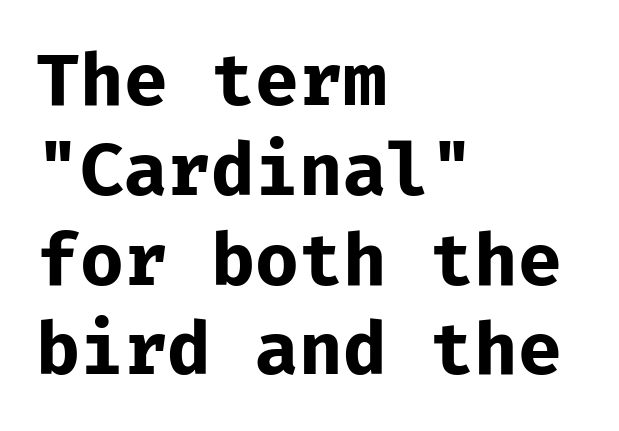
The image shows 73 px bold sans-serif type, upright, monospaced; set left-aligned, line spacing 1.23x, normal letter spacing, not underlined; low stroke contrast and a medium x-height.
